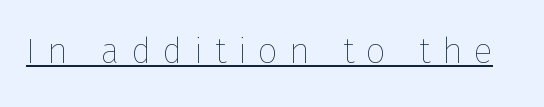
Q: Is the text bold? A: No.
Q: Is the text italic (slanted)? A: No, it is upright.
Q: Is the text underlined? A: Yes.
Q: Is the spacing between letters normal or unusually wide? A: Unusually wide.
Q: Width (condensed, normal, or wide)? A: Normal.
Q: Stroke contrast? A: Low.
Q: x-height? A: Medium.
Q: Monospaced? A: No.
